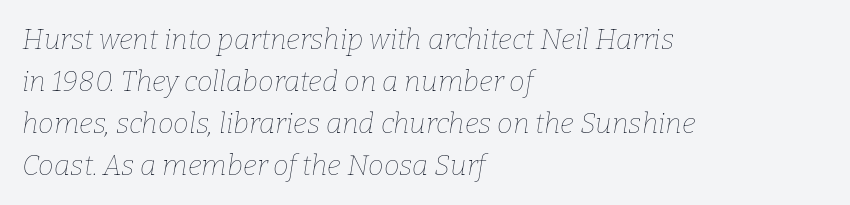
Any mark beneath the type? The region is blank. Every character sits at an angle, as italics do. No extra tracking has been applied to these lines. Is the stroke heavy? The answer is a plain regular-or-lighter. Line beginnings align vertically; line endings do not.
